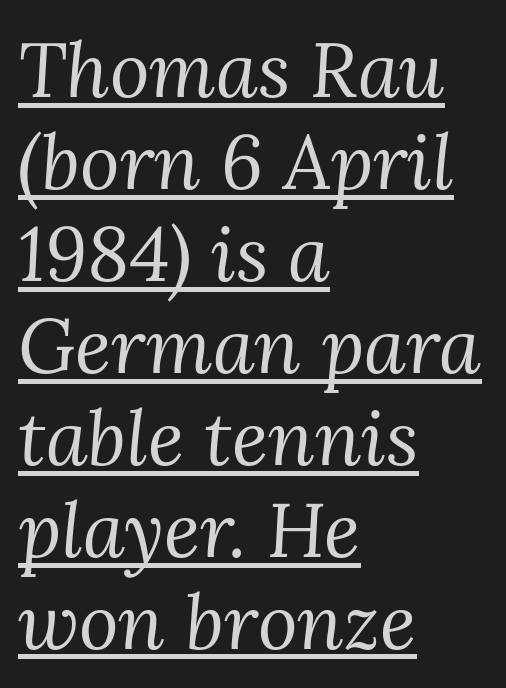
Is this a fixed-width face? No — the glyphs have proportional, varying widths. Is this a heavy cut? Hardly; it is regular or lighter. The sample's only ornament is a line tracing under the words. Looking at the ascenders, they clearly lean. One-word summary of the alignment: left.
